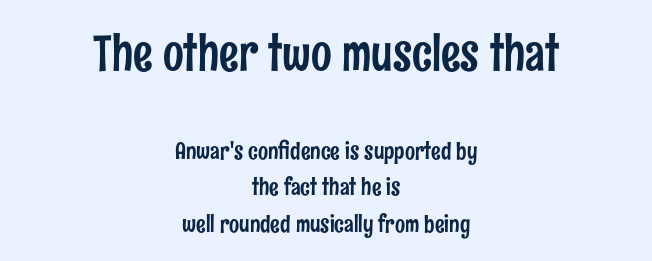
The image shows 49 px condensed sans-serif type, upright; set centered, normal line spacing (1.52x), normal letter spacing, not underlined; the first (top) block is 2.04x larger; low stroke contrast and a medium x-height.
